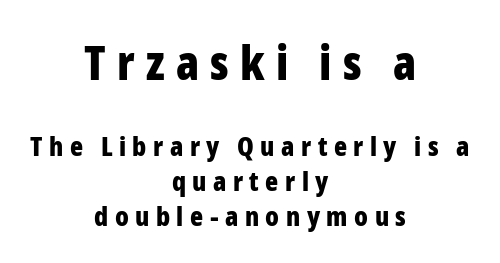
The image shows 47 px bold, condensed sans-serif type, upright; set centered, normal line spacing (1.29x), unusually wide letter spacing (+0.24 em), not underlined; the first (top) block is 1.74x larger; low stroke contrast and a medium x-height.
